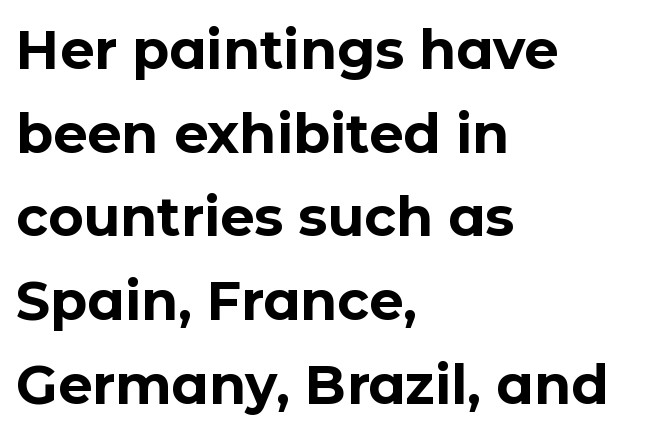
The characters display no serif detailing; their extremities are plain. A typesetter would call this proportional, since set widths differ per character. Default kerning and tracking; the words read as compact shapes. Posture: vertical. Rows of type keep a routine distance in the vertical direction. Has an underline been added? It has not.
